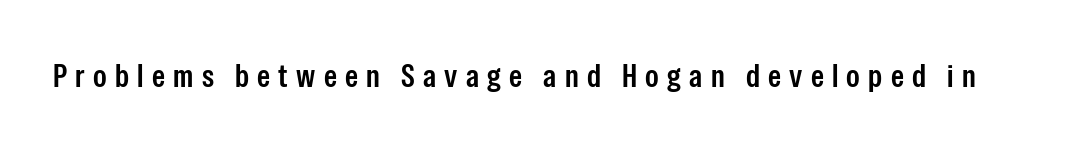
Every character sits straight up, as roman type does. Spacing verdict: proportional, widths tailored to each character. The letters carry no serifs — their stems end cleanly without finishing strokes. Beneath every word, the page is bare. Students, this is semibold: more ink than regular, less than bold.
